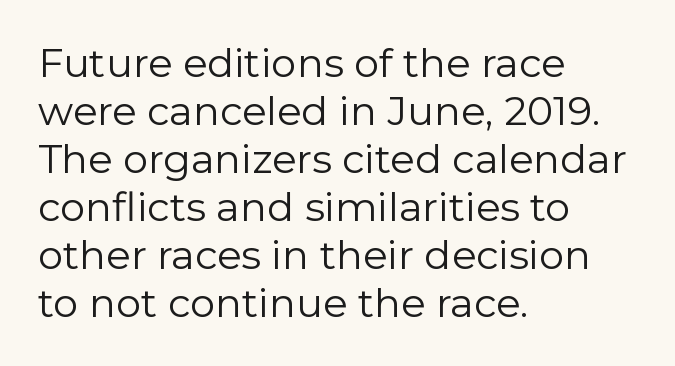
Q: Is the text bold? A: No.
Q: Is the text italic (slanted)? A: No, it is upright.
Q: Is the typeface a serif or a sans-serif typeface? A: Sans-serif.
Q: Is the text underlined? A: No.
Q: How is the paragraph aligned? A: Left-aligned.
Q: Is the spacing between letters normal or unusually wide? A: Normal.
Q: Width (condensed, normal, or wide)? A: Normal.
Q: Stroke contrast? A: Low.
Q: x-height? A: Medium.
Q: Monospaced? A: No.
